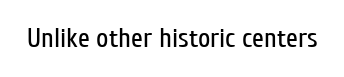
The image shows 27 px text type, upright; set normal letter spacing, not underlined.
